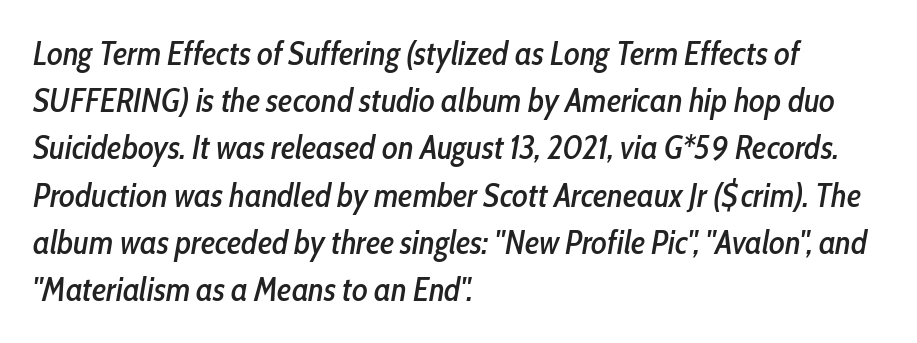
Line starts are locked; line ends wander. The tracking reads as untouched default to a designer's eye. This sample keeps an unexceptional amount of space between lines. Italic: yes, the glyphs are oblique.
